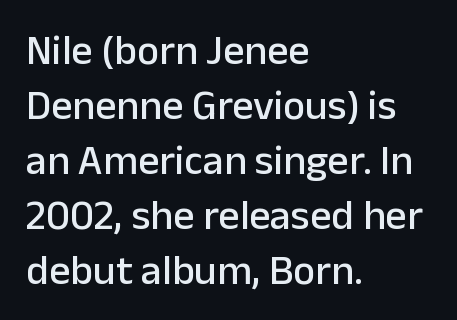
Q: Is the text italic (slanted)? A: No, it is upright.
Q: Is the typeface a serif or a sans-serif typeface? A: Sans-serif.
Q: Is the text underlined? A: No.
Q: How is the paragraph aligned? A: Left-aligned.
Q: Is the spacing between letters normal or unusually wide? A: Normal.
Q: Is the spacing between lines tight, normal or loose? A: Normal.
Q: Width (condensed, normal, or wide)? A: Normal.
Q: Stroke contrast? A: Low.
Q: x-height? A: Medium.
Q: Monospaced? A: No.
